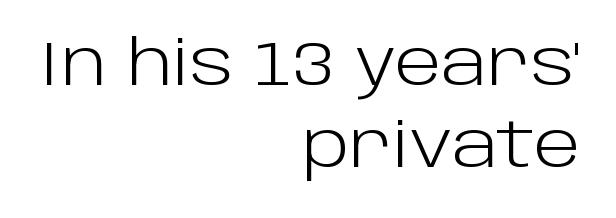
The image shows 62 px light sans-serif type, upright; set right-aligned, normal line spacing (1.33x), normal letter spacing, not underlined; low stroke contrast and a large x-height.
